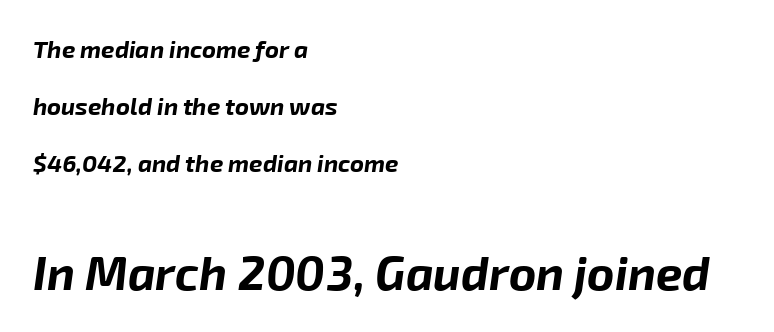
{"italic": "yes", "lean": "right", "slant_degrees": 8, "bold": "yes", "weight": "bold", "width": "normal", "stroke_contrast": "low", "x_height": "medium", "monospaced": "no", "underline": "no", "align": "left", "line_spacing": "loose", "line_spacing_ratio": 2.38, "letter_spacing": "normal", "letter_spacing_em": 0.0, "larger_block": "second", "size_ratio": 1.96, "glyph_px": 47}
